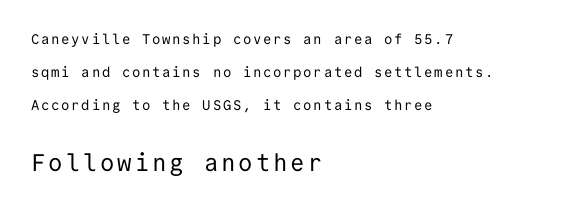
Q: Is the text bold? A: No.
Q: Is the text italic (slanted)? A: No, it is upright.
Q: Is the text underlined? A: No.
Q: How is the paragraph aligned? A: Left-aligned.
Q: Is the spacing between lines tight, normal or loose? A: Loose.
Q: Which block of text is set in a larger size, the first (top) or the second (bottom)? A: The second (bottom) one.
